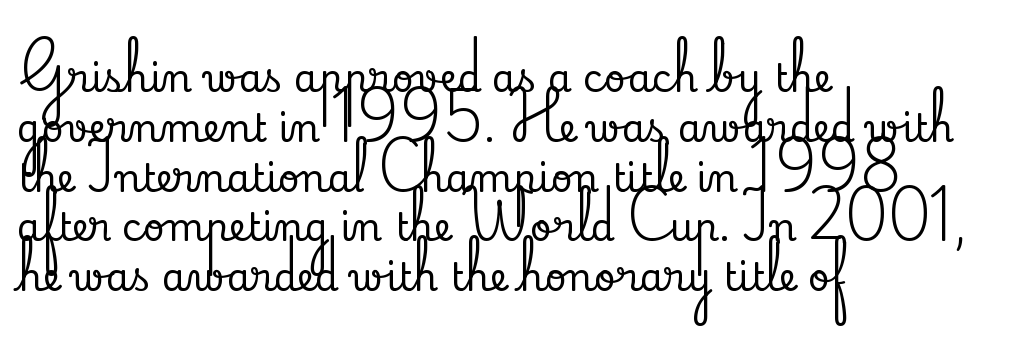
{"serif": "yes", "italic": "no", "width": "normal", "stroke_contrast": "low", "x_height": "small", "monospaced": "no", "underline": "no", "align": "left", "line_spacing": "normal", "line_spacing_ratio": 1.31, "letter_spacing": "normal", "letter_spacing_em": 0.0, "glyph_px": 38}
